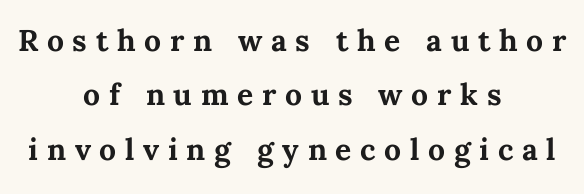
Q: Is the text bold? A: Yes.
Q: Is the text italic (slanted)? A: No, it is upright.
Q: Is the text underlined? A: No.
Q: How is the paragraph aligned? A: Centered.
Q: Is the spacing between letters normal or unusually wide? A: Unusually wide.
Q: Width (condensed, normal, or wide)? A: Normal.
Q: Stroke contrast? A: Medium.
Q: x-height? A: Medium.
Q: Monospaced? A: No.
